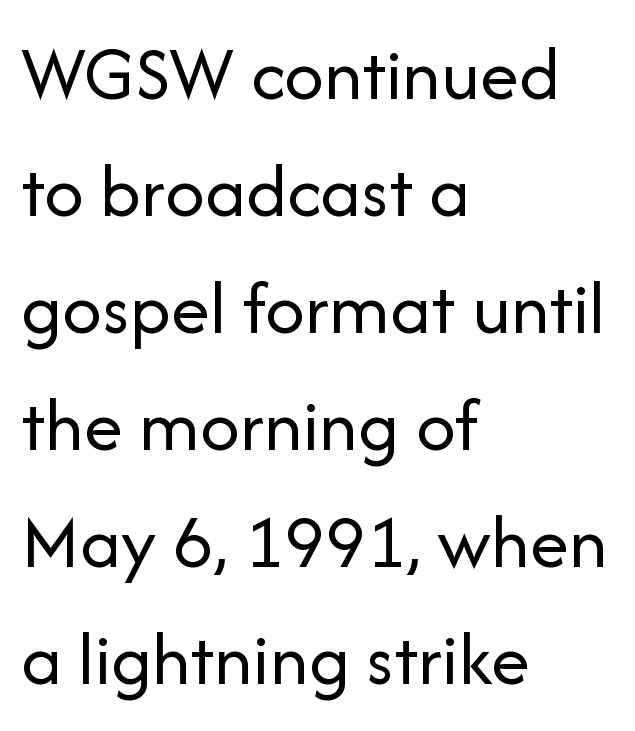
The image shows 78 px regular-weight sans-serif type, upright; set left-aligned, normal line spacing (1.5x), normal letter spacing, not underlined; low stroke contrast and a medium x-height.
